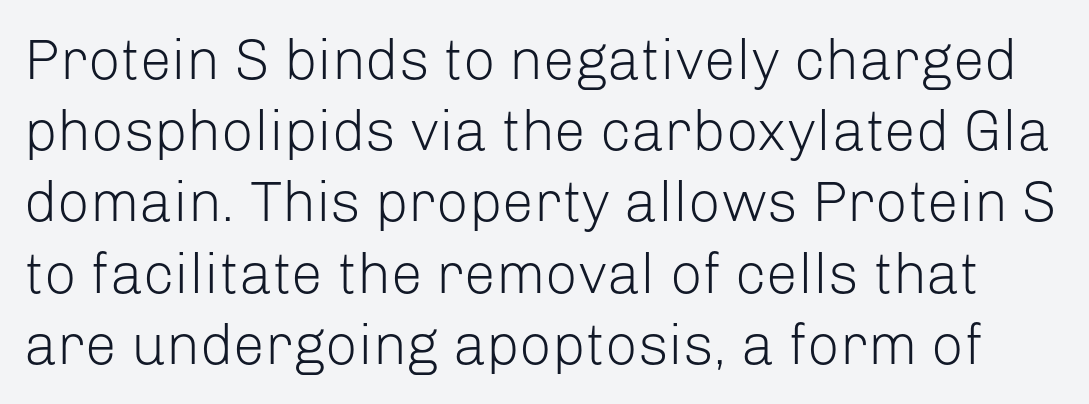
On a weight scale, this lands at 450 or below. The typeface chosen for these lines omits serifs. Italic? Not at all — the glyphs are vertical. This sample has the flowing, uneven cadence of proportional lettering. The face used here is rendered with its standard letterfit.
